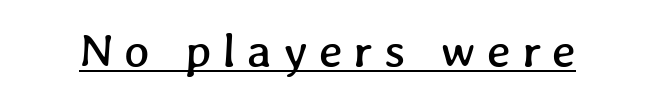
The image shows 48 px text type; set unusually wide letter spacing (+0.23 em), underlined; low stroke contrast and a medium x-height.
